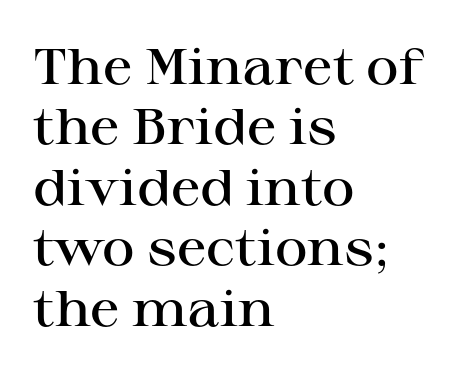
{"serif": "yes", "italic": "no", "bold": "semi", "weight": "semibold", "width": "wide", "stroke_contrast": "high", "x_height": "medium", "monospaced": "no", "underline": "no", "align": "left", "line_spacing_ratio": 1.21, "letter_spacing": "normal", "letter_spacing_em": 0.0, "glyph_px": 50}
